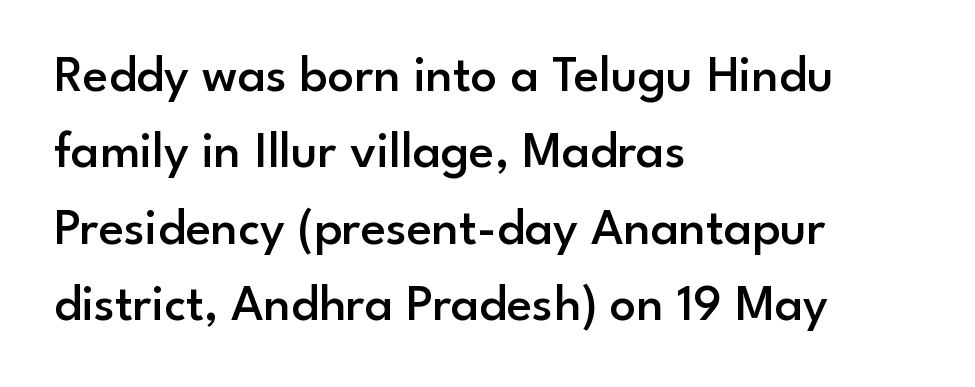
{"serif": "no", "italic": "no", "bold": "semi", "weight": "semibold", "width": "normal", "stroke_contrast": "low", "x_height": "small", "monospaced": "no", "underline": "no", "align": "left", "line_spacing": "normal", "line_spacing_ratio": 1.47, "letter_spacing": "normal", "letter_spacing_em": 0.0, "glyph_px": 52}
